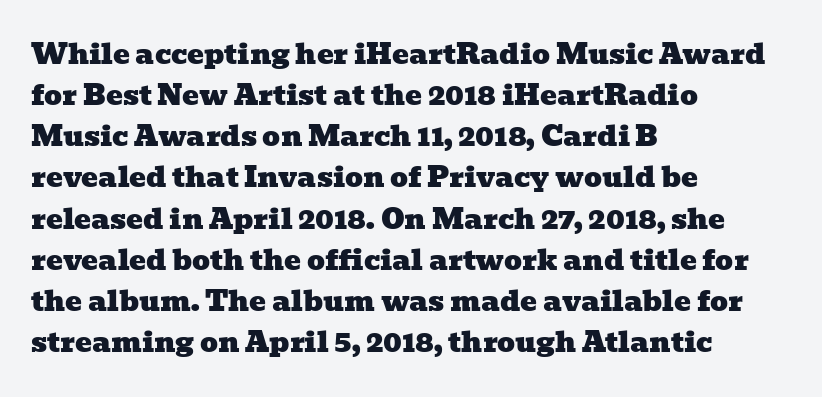
The image shows 28 px wide serif type; set left-aligned, normal line spacing (1.47x), normal letter spacing, not underlined; low stroke contrast and a medium x-height.
